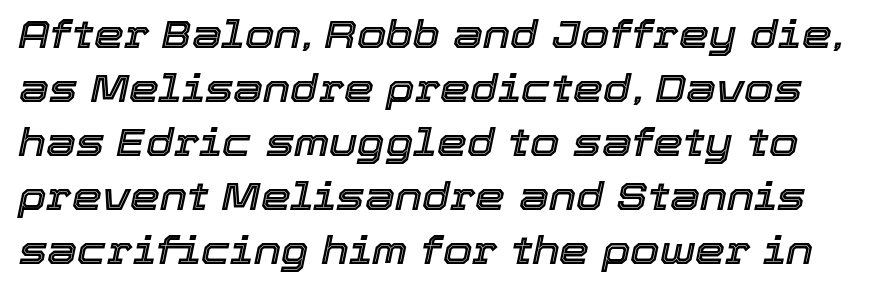
The image shows 38 px text type, italic (leaning right); set normal line spacing (1.42x), normal letter spacing, not underlined; a medium x-height.
